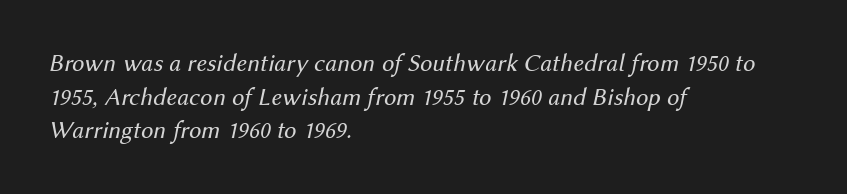
{"italic": "yes", "lean": "right", "slant_degrees": 12, "bold": "no", "underline": "no", "align": "left", "line_spacing": "normal", "line_spacing_ratio": 1.35, "letter_spacing": "normal", "letter_spacing_em": 0.0, "glyph_px": 25}
